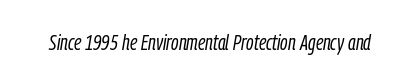
Unmarked baselines from the first word to the last. The font sits on the lighter half of the weight spectrum, regular included. Characters are canted at an angle relative to the baseline's perpendicular. Caption: standard tracking, unaltered.
